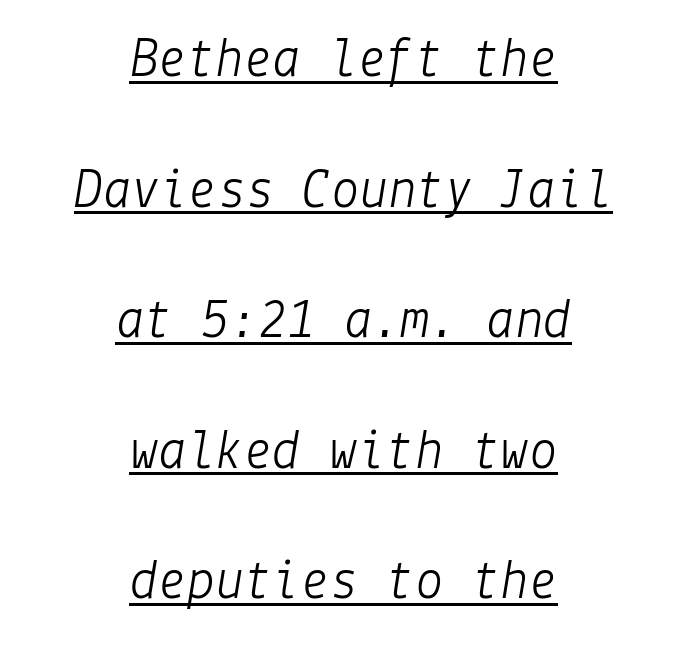
Q: Is the text bold? A: No.
Q: Is the text italic (slanted)? A: Yes, it leans right by about 9 degrees.
Q: Is the text underlined? A: Yes.
Q: How is the paragraph aligned? A: Centered.
Q: Is the spacing between letters normal or unusually wide? A: Normal.
Q: Is the spacing between lines tight, normal or loose? A: Loose.
Q: Width (condensed, normal, or wide)? A: Normal.
Q: Stroke contrast? A: Low.
Q: x-height? A: Medium.
